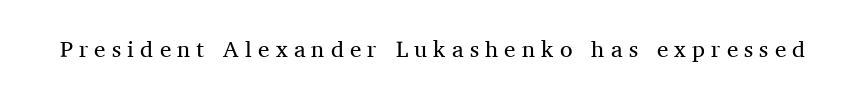
The image shows 23 px text type, upright; set unusually wide letter spacing (+0.27 em), not underlined.
